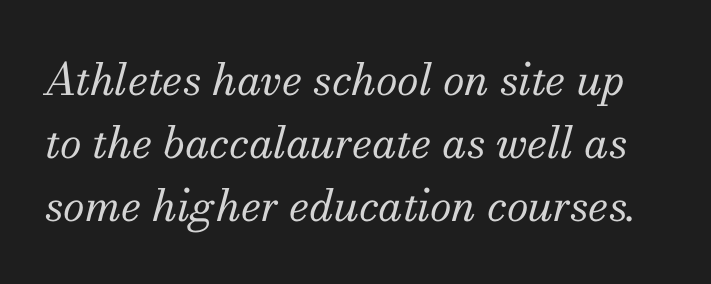
{"serif": "yes", "italic": "yes", "lean": "right", "slant_degrees": 13, "bold": "no", "weight": "regular", "width": "normal", "stroke_contrast": "medium", "x_height": "small", "monospaced": "no", "underline": "no", "line_spacing": "normal", "line_spacing_ratio": 1.43, "letter_spacing": "normal", "letter_spacing_em": 0.0, "glyph_px": 44}
